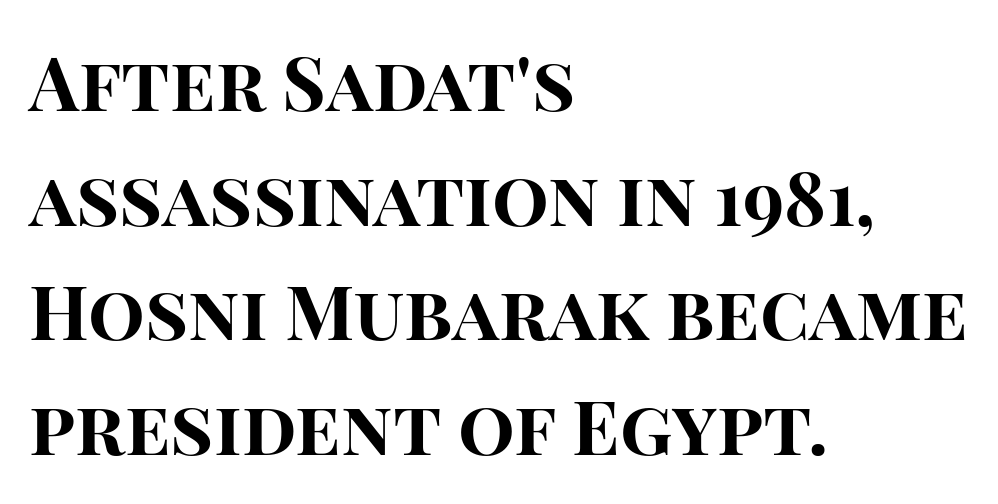
{"serif": "no", "italic": "no", "bold": "yes", "weight": "bold", "width": "normal", "stroke_contrast": "high", "x_height": "large", "monospaced": "no", "underline": "no", "align": "left", "line_spacing": "normal", "line_spacing_ratio": 1.53, "letter_spacing": "normal", "letter_spacing_em": 0.0, "glyph_px": 75}
